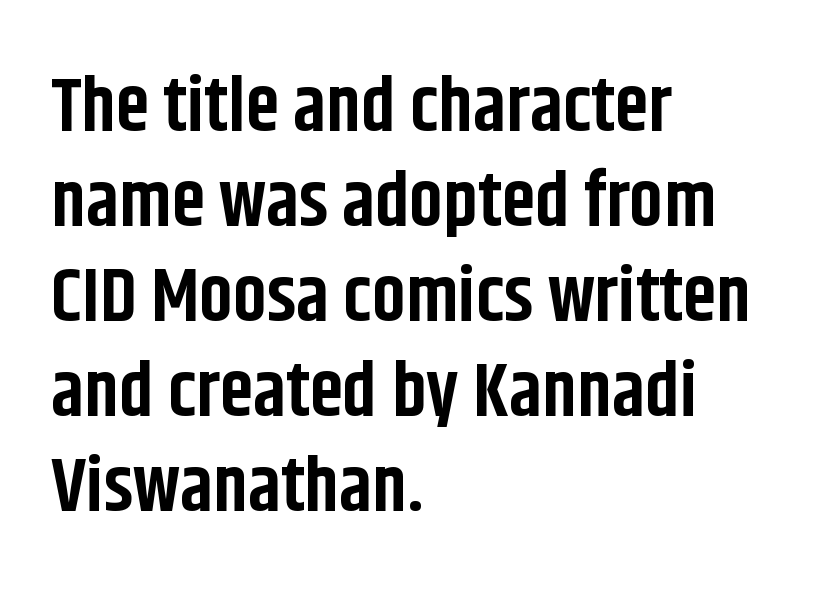
Letter spacing: default. Does the type have serifs? No, each stem ends abruptly. How heavy is the stroke? Heavy — this is a bold. Successive baselines arrive at the customary interval.
